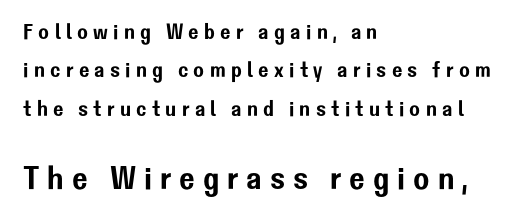
The image shows 33 px sans-serif type, upright; set left-aligned, line spacing 1.75x, unusually wide letter spacing (+0.24 em), not underlined; the second (bottom) block is 1.5x larger; low stroke contrast and a medium x-height.
